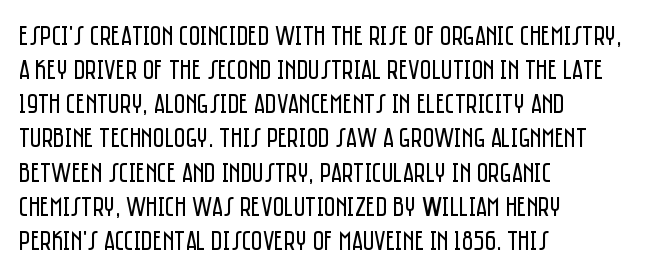
The image shows 28 px regular-weight, condensed sans-serif type, upright; set left-aligned, line spacing 1.22x, normal letter spacing, not underlined; low stroke contrast and a large x-height.
